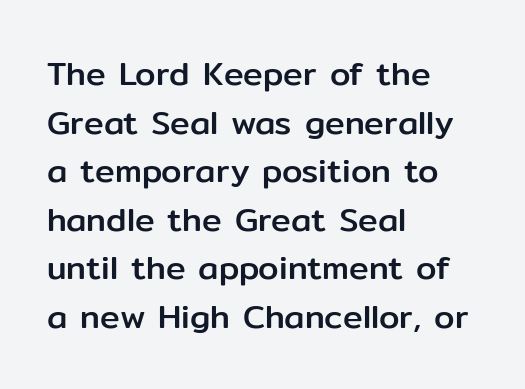
Check the space under the baseline: it is left empty. Is the block centered? No — it sits flush against the left margin. The letters carry no serifs — their stems end cleanly without finishing strokes. Looks like regular typesetting: each glyph gets only the width it needs. Leading: standard. Nope, not italic — everything's standing straight.
